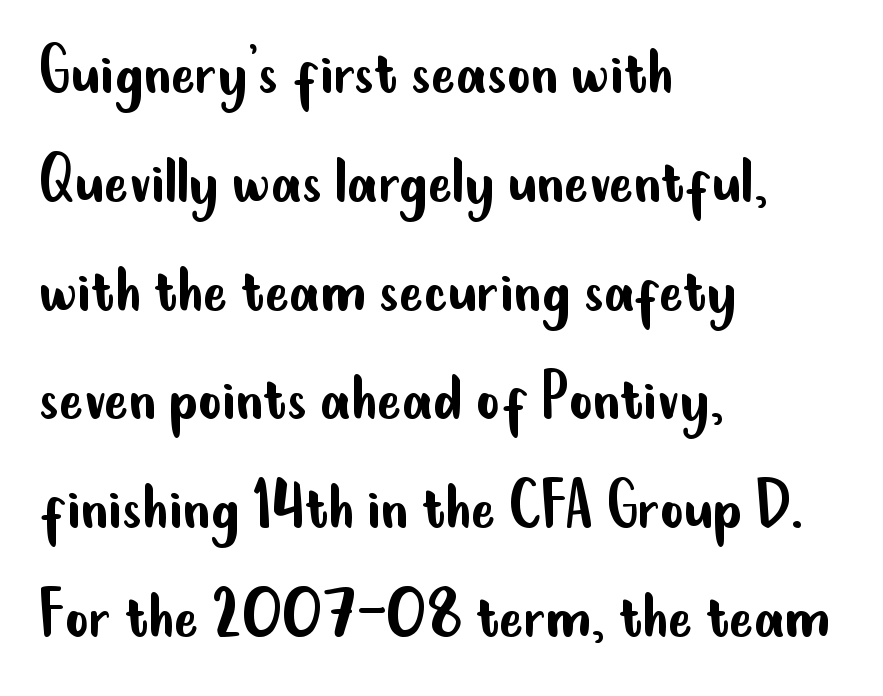
The image shows 73 px regular-weight, condensed sans-serif type, upright; set left-aligned, normal line spacing (1.49x), normal letter spacing, not underlined; low stroke contrast and a small x-height.
